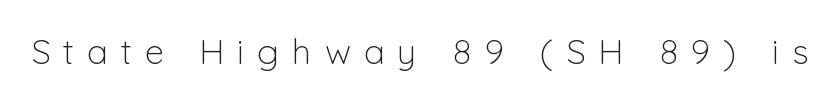
Q: Is the text bold? A: No.
Q: Is the text italic (slanted)? A: No, it is upright.
Q: Is the typeface a serif or a sans-serif typeface? A: Sans-serif.
Q: Is the text underlined? A: No.
Q: Is the spacing between letters normal or unusually wide? A: Unusually wide.
Q: Width (condensed, normal, or wide)? A: Normal.
Q: Stroke contrast? A: Low.
Q: x-height? A: Medium.
Q: Monospaced? A: No.
